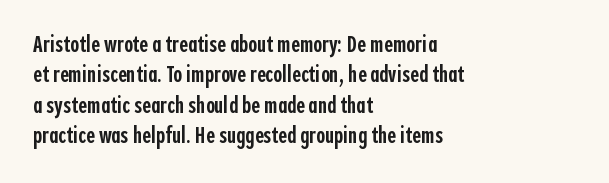
Q: Is the text bold? A: Semi-bold.
Q: Is the text italic (slanted)? A: No, it is upright.
Q: Is the text underlined? A: No.
Q: How is the paragraph aligned? A: Left-aligned.
Q: Is the spacing between letters normal or unusually wide? A: Normal.
Q: Is the spacing between lines tight, normal or loose? A: Normal.
